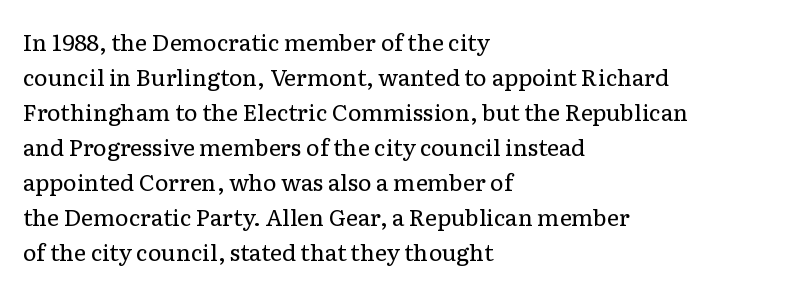
The image shows 23 px text type, upright; set left-aligned, normal line spacing (1.52x), normal letter spacing, not underlined.
